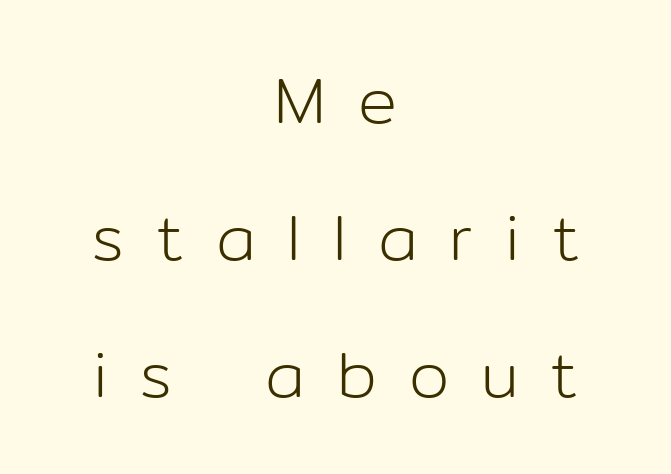
The image shows 65 px light sans-serif type, upright; set centered, loose line spacing (2.11x), unusually wide letter spacing (+0.49 em), not underlined; low stroke contrast and a medium x-height.
